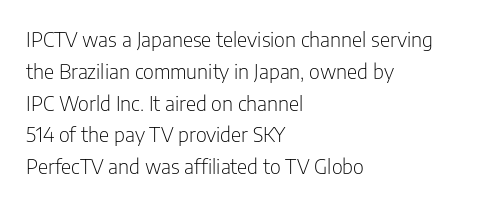
{"italic": "no", "bold": "no", "underline": "no", "align": "left", "line_spacing": "normal", "line_spacing_ratio": 1.59, "letter_spacing": "normal", "letter_spacing_em": 0.0, "glyph_px": 20}
